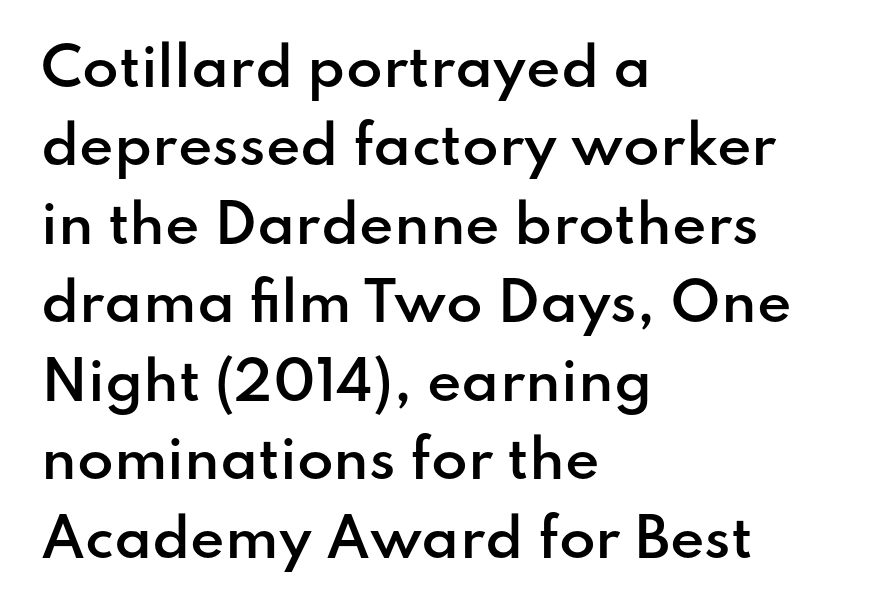
The image shows 53 px semibold sans-serif type, upright; set left-aligned, normal line spacing (1.48x), normal letter spacing, not underlined; low stroke contrast and a small x-height.
